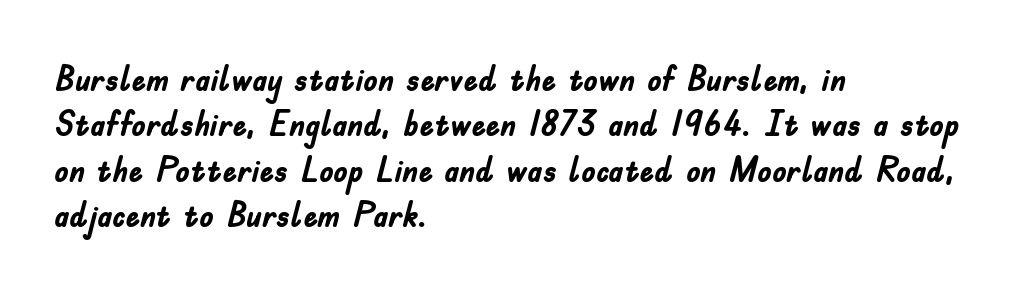
{"serif": "no", "bold": "yes", "weight": "semibold", "width": "condensed", "stroke_contrast": "low", "x_height": "small", "monospaced": "no", "underline": "no", "align": "left", "line_spacing": "normal", "line_spacing_ratio": 1.26, "letter_spacing": "normal", "letter_spacing_em": 0.0, "glyph_px": 36}
